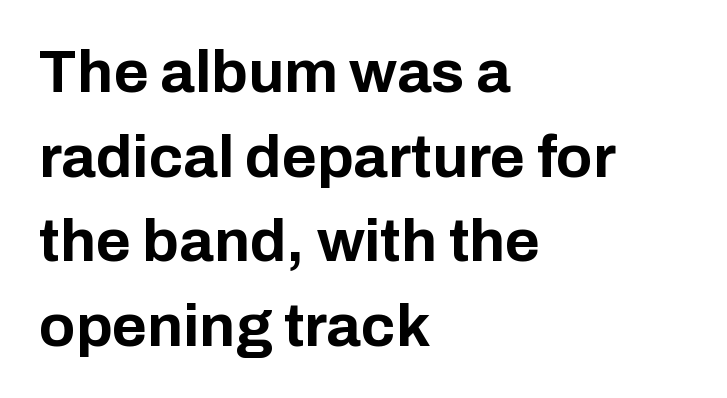
The image shows 60 px bold sans-serif type, upright; set left-aligned, normal line spacing (1.41x), normal letter spacing, not underlined; low stroke contrast and a medium x-height.
